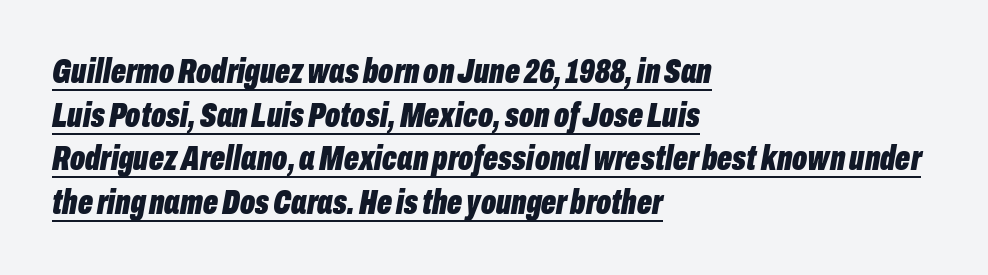
The image shows 35 px bold, condensed type, italic (leaning right); set left-aligned, normal line spacing (1.25x), normal letter spacing, underlined; low stroke contrast and a medium x-height.
